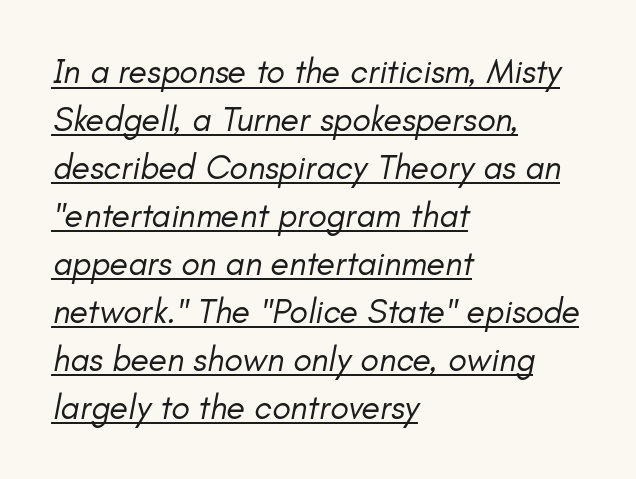
The image shows 34 px regular-weight type, italic (leaning right); set left-aligned, normal line spacing (1.41x), normal letter spacing, underlined; low stroke contrast and a small x-height.
